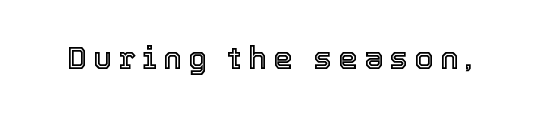
Q: Is the text italic (slanted)? A: No, it is upright.
Q: Is the text underlined? A: No.
Q: Is the spacing between letters normal or unusually wide? A: Unusually wide.
Q: Width (condensed, normal, or wide)? A: Normal.
Q: x-height? A: Medium.
Q: Monospaced? A: No.
